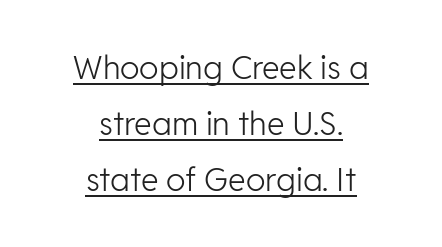
The image shows 32 px light sans-serif type, upright; set centered, line spacing 1.75x, normal letter spacing, underlined; low stroke contrast and a medium x-height.
